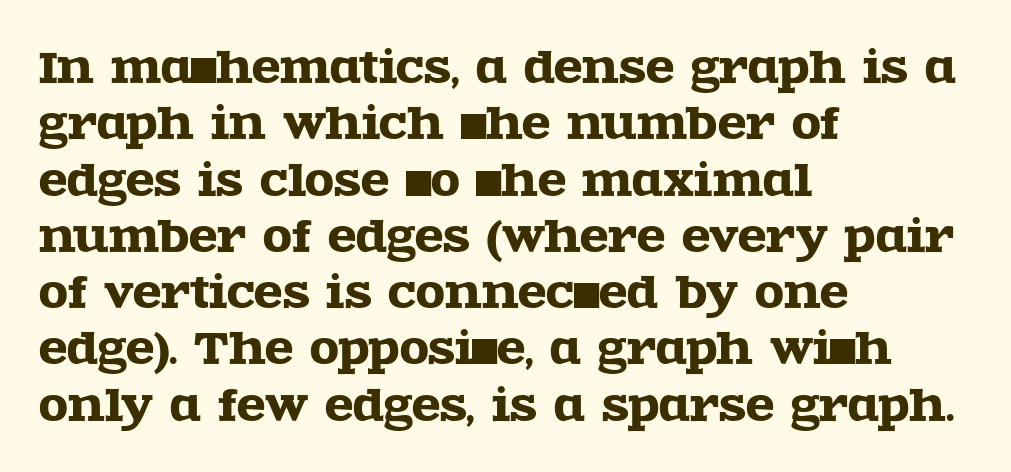
{"serif": "yes", "italic": "no", "width": "wide", "x_height": "large", "monospaced": "no", "underline": "no", "align": "left", "line_spacing": "normal", "line_spacing_ratio": 1.34, "letter_spacing": "normal", "letter_spacing_em": 0.0, "glyph_px": 42}
